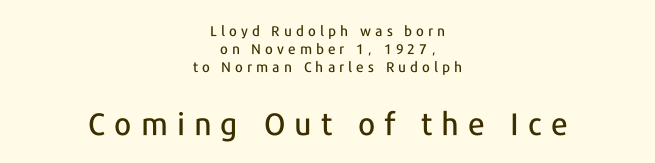
The image shows 31 px sans-serif type, upright; set centered, normal line spacing (1.28x), unusually wide letter spacing (+0.29 em), not underlined; the second (bottom) block is 2.21x larger; low stroke contrast and a medium x-height.
